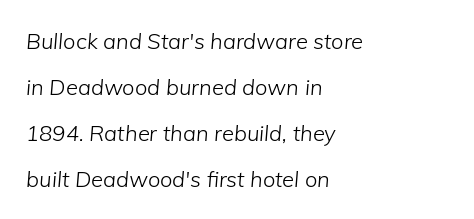
Q: Is the text bold? A: No.
Q: Is the text italic (slanted)? A: Yes, it leans right by about 5 degrees.
Q: Is the text underlined? A: No.
Q: How is the paragraph aligned? A: Left-aligned.
Q: Is the spacing between letters normal or unusually wide? A: Normal.
Q: Is the spacing between lines tight, normal or loose? A: Loose.
